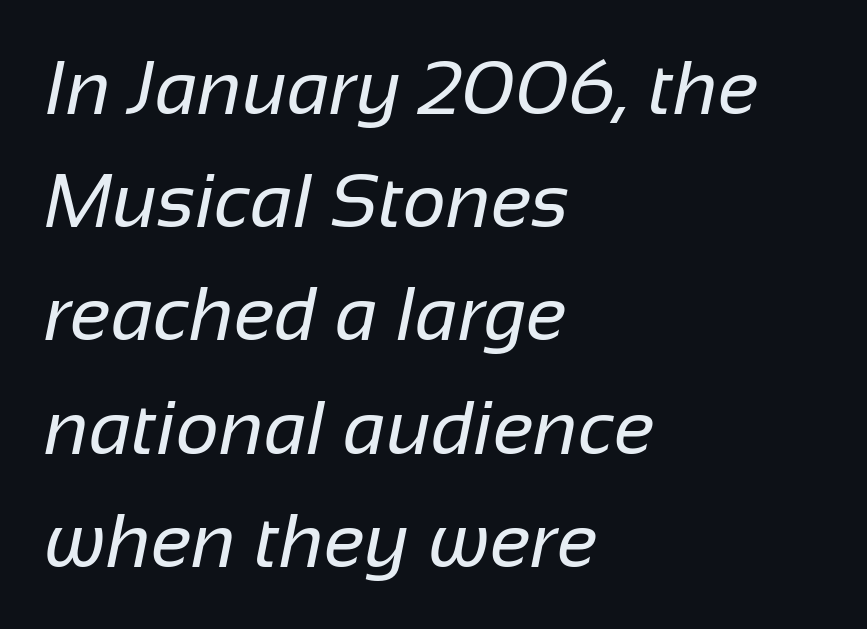
{"serif": "no", "bold": "no", "weight": "regular", "width": "normal", "stroke_contrast": "low", "x_height": "medium", "monospaced": "no", "underline": "no", "align": "left", "line_spacing": "normal", "line_spacing_ratio": 1.49, "letter_spacing": "normal", "letter_spacing_em": 0.0, "glyph_px": 76}
